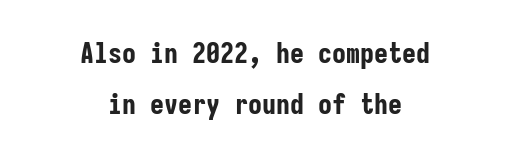
Q: Is the text bold? A: Yes.
Q: Is the text italic (slanted)? A: No, it is upright.
Q: Is the typeface a serif or a sans-serif typeface? A: Sans-serif.
Q: Is the text underlined? A: No.
Q: How is the paragraph aligned? A: Centered.
Q: Is the spacing between letters normal or unusually wide? A: Normal.
Q: Width (condensed, normal, or wide)? A: Condensed.
Q: Stroke contrast? A: Low.
Q: x-height? A: Medium.
Q: Monospaced? A: Yes.
